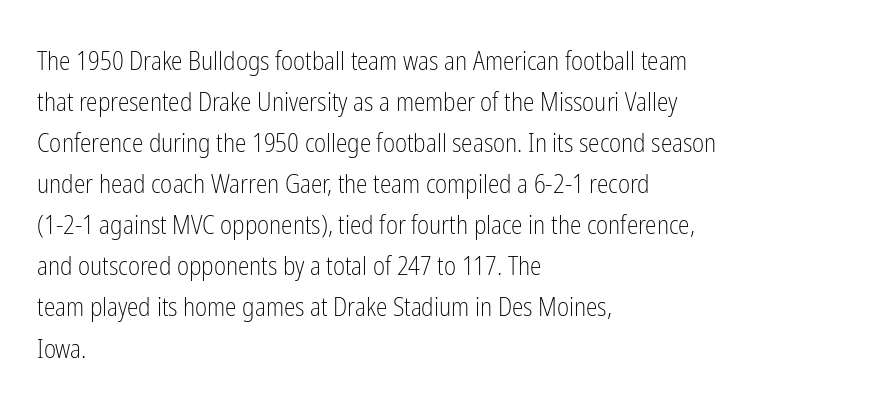
The image shows 26 px text type, upright; set left-aligned, normal line spacing (1.58x), normal letter spacing, not underlined.
